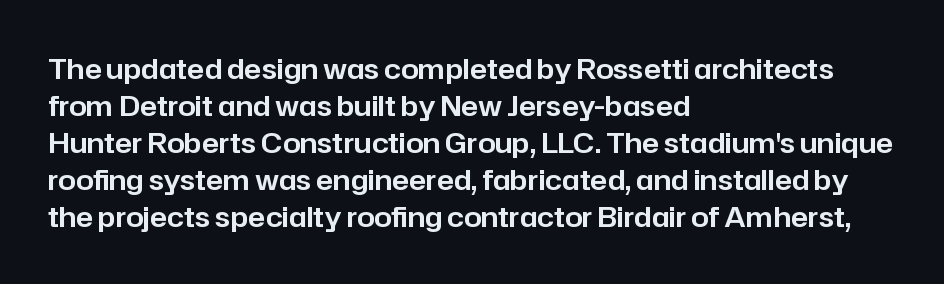
The setting favours the left margin, as ordinary paragraphs usually do. Note the varied advance widths — an 'i' is clearly narrower than an 'm'. It's the straight-up-and-down kind of type. These lines sit exactly where default settings would place them.
